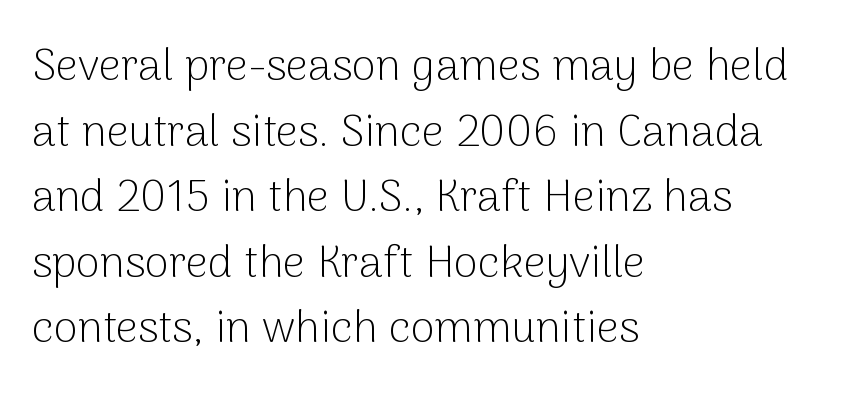
The image shows 44 px light sans-serif type, upright; set left-aligned, normal line spacing (1.49x), normal letter spacing, not underlined; low stroke contrast and a medium x-height.
